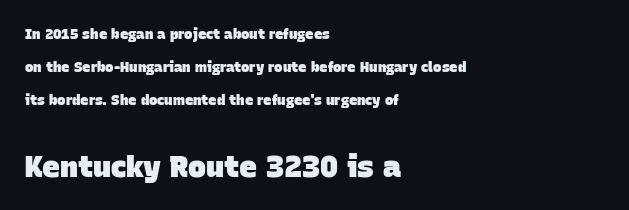
The image shows 30 px heavy sans-serif type; set left-aligned, loose line spacing (2.35x), normal letter spacing, not underlined; the second (bottom) block is 2.14x larger; low stroke contrast and a large x-height.
